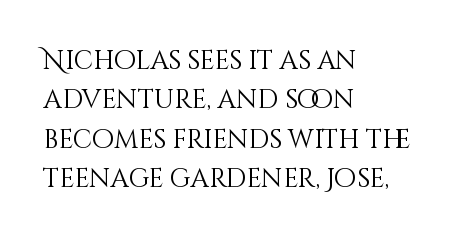
{"italic": "no", "bold": "no", "underline": "no", "align": "left", "line_spacing": "normal", "line_spacing_ratio": 1.51, "letter_spacing": "normal", "letter_spacing_em": 0.0, "glyph_px": 26}
